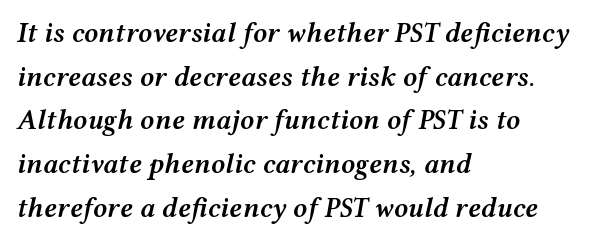
Q: Is the text bold? A: Semi-bold.
Q: Is the text italic (slanted)? A: Yes, it leans right by about 12 degrees.
Q: Is the text underlined? A: No.
Q: How is the paragraph aligned? A: Left-aligned.
Q: Is the spacing between letters normal or unusually wide? A: Normal.
Q: Is the spacing between lines tight, normal or loose? A: Normal.
Q: Width (condensed, normal, or wide)? A: Wide.
Q: Stroke contrast? A: Medium.
Q: x-height? A: Medium.
Q: Monospaced? A: No.
